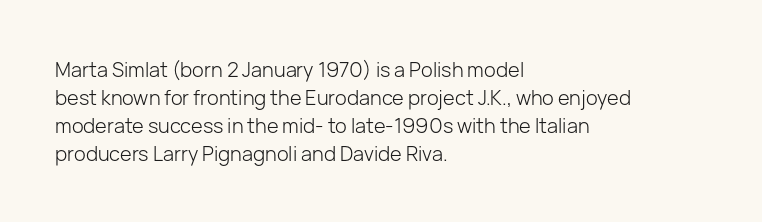
{"italic": "no", "bold": "no", "underline": "no", "align": "left", "line_spacing": "normal", "line_spacing_ratio": 1.4, "letter_spacing": "normal", "letter_spacing_em": 0.0, "glyph_px": 20}
